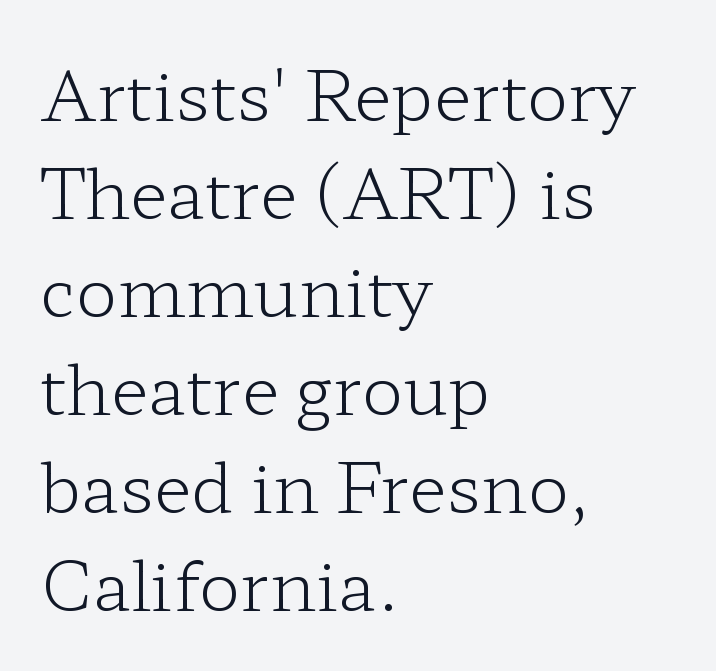
{"serif": "yes", "italic": "no", "bold": "no", "weight": "light", "width": "wide", "stroke_contrast": "low", "x_height": "medium", "monospaced": "no", "underline": "no", "align": "left", "line_spacing": "normal", "line_spacing_ratio": 1.42, "letter_spacing": "normal", "letter_spacing_em": 0.0, "glyph_px": 69}
